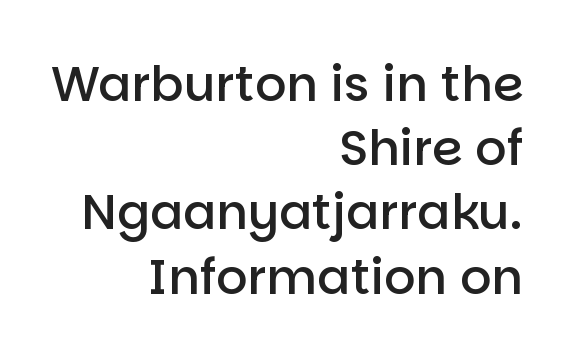
Q: Is the text bold? A: Semi-bold.
Q: Is the text italic (slanted)? A: No, it is upright.
Q: Is the typeface a serif or a sans-serif typeface? A: Sans-serif.
Q: Is the text underlined? A: No.
Q: How is the paragraph aligned? A: Right-aligned.
Q: Is the spacing between letters normal or unusually wide? A: Normal.
Q: Is the spacing between lines tight, normal or loose? A: Normal.
Q: Width (condensed, normal, or wide)? A: Normal.
Q: Stroke contrast? A: Low.
Q: x-height? A: Large.
Q: Monospaced? A: No.
